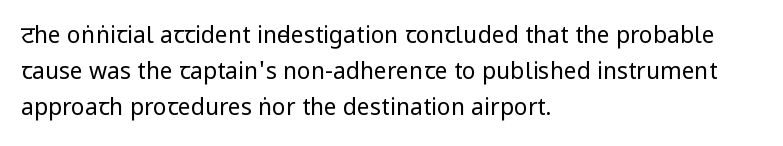
The image shows 23 px text type, upright; set left-aligned, normal line spacing (1.56x), normal letter spacing, not underlined.
